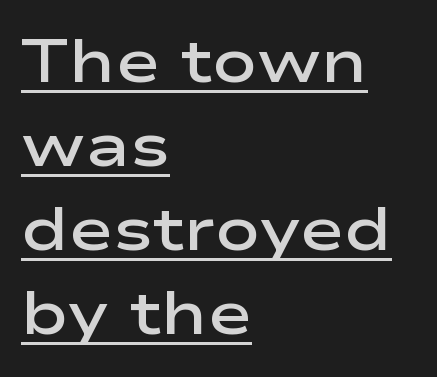
The image shows 60 px semibold, wide sans-serif type, upright; set left-aligned, normal line spacing (1.4x), normal letter spacing, underlined; low stroke contrast and a medium x-height.
